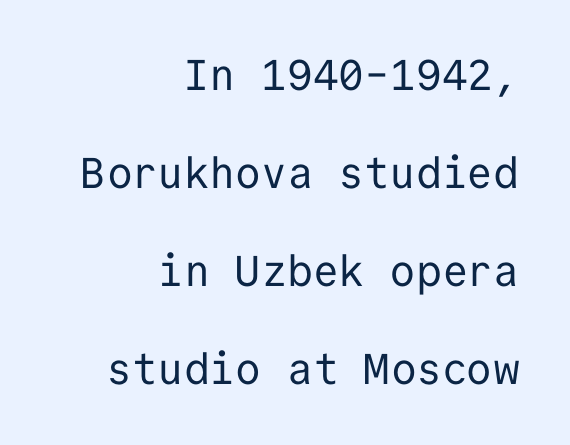
The image shows 43 px regular-weight sans-serif type, upright, monospaced; set right-aligned, loose line spacing (2.28x), normal letter spacing, not underlined; low stroke contrast and a medium x-height.
